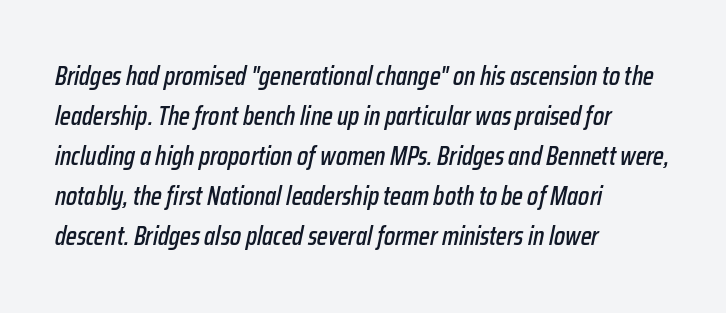
Q: Is the text italic (slanted)? A: Yes, it leans right by about 12 degrees.
Q: Is the text underlined? A: No.
Q: How is the paragraph aligned? A: Left-aligned.
Q: Is the spacing between letters normal or unusually wide? A: Normal.
Q: Is the spacing between lines tight, normal or loose? A: Normal.
